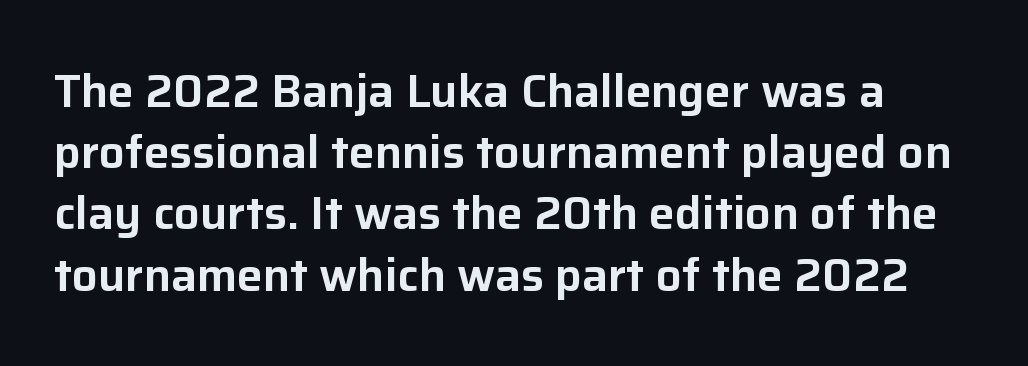
{"serif": "no", "italic": "no", "width": "normal", "stroke_contrast": "low", "x_height": "medium", "monospaced": "no", "underline": "no", "line_spacing": "normal", "line_spacing_ratio": 1.33, "letter_spacing": "normal", "letter_spacing_em": 0.0, "glyph_px": 46}
